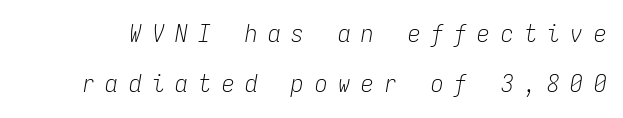
The image shows 25 px text type, italic (leaning right); set loose line spacing (2.02x), unusually wide letter spacing (+0.43 em), not underlined.
